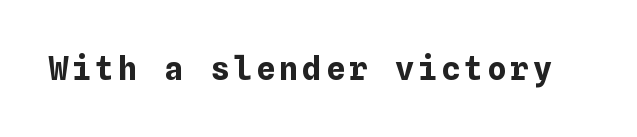
{"italic": "no", "bold": "yes", "weight": "bold", "width": "normal", "stroke_contrast": "low", "x_height": "medium", "underline": "no", "glyph_px": 32}
